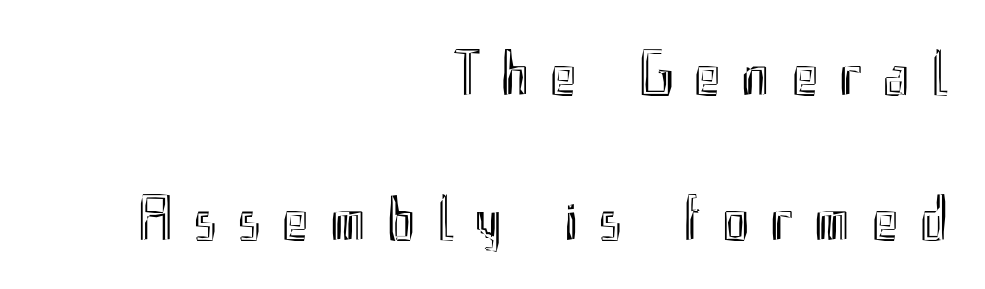
Line ends are locked; line starts wander. Notice how the stems are strictly vertical — no italics here. Type without underlining. Does extra space separate the letters? Yes, quite a lot of it. The rendering uses a large line-height, opening up the rows. These lines are rendered in a variable-pitch font.
